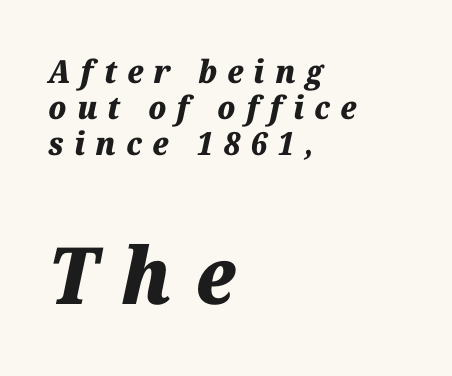
Q: Is the text bold? A: Yes.
Q: Is the text italic (slanted)? A: Yes, it leans right by about 12 degrees.
Q: Is the text underlined? A: No.
Q: How is the paragraph aligned? A: Left-aligned.
Q: Is the spacing between letters normal or unusually wide? A: Unusually wide.
Q: Is the spacing between lines tight, normal or loose? A: Tight.
Q: Which block of text is set in a larger size, the first (top) or the second (bottom)? A: The second (bottom) one.
Q: Width (condensed, normal, or wide)? A: Normal.
Q: Stroke contrast? A: Medium.
Q: x-height? A: Medium.
Q: Monospaced? A: No.
